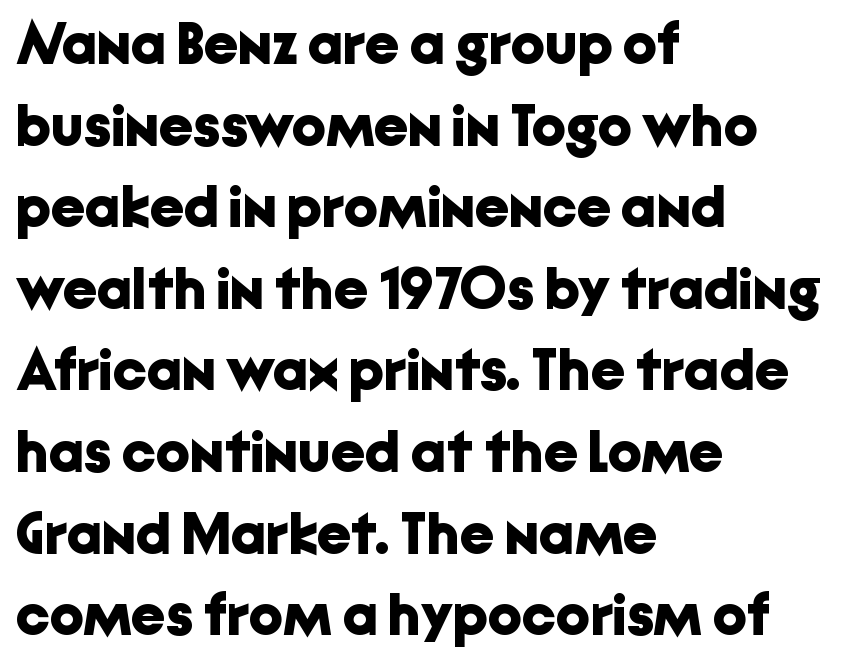
The image shows 60 px bold sans-serif type, upright; set left-aligned, normal line spacing (1.36x), normal letter spacing, not underlined; low stroke contrast and a medium x-height.
